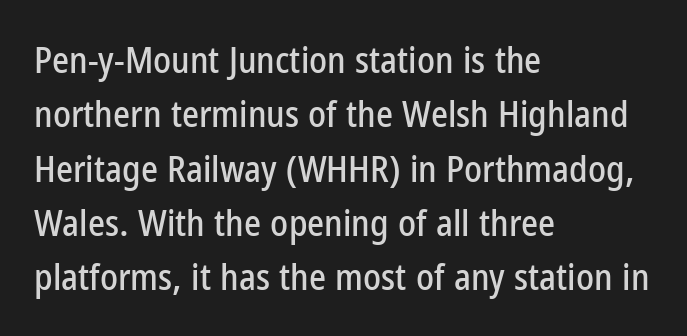
Visually the block forms a straight wall on the left and a jagged coastline on the right. The strip under each line holds only bare page. Posture: straight, roman, zero tilt. Font category for this specimen: sans-serif.
